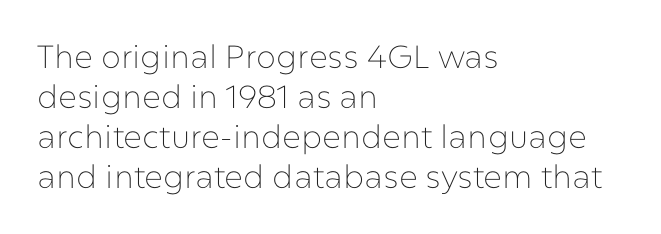
Q: Is the text bold? A: No.
Q: Is the text italic (slanted)? A: No, it is upright.
Q: Is the typeface a serif or a sans-serif typeface? A: Sans-serif.
Q: Is the text underlined? A: No.
Q: How is the paragraph aligned? A: Left-aligned.
Q: Is the spacing between letters normal or unusually wide? A: Normal.
Q: Is the spacing between lines tight, normal or loose? A: Normal.
Q: Width (condensed, normal, or wide)? A: Normal.
Q: Stroke contrast? A: Low.
Q: x-height? A: Medium.
Q: Monospaced? A: No.
